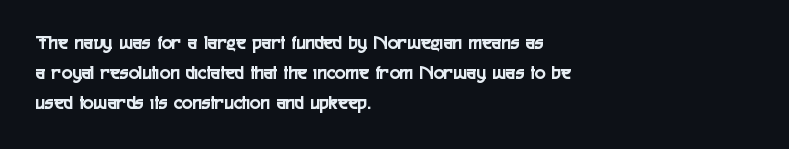
{"italic": "no", "underline": "no", "align": "left", "line_spacing": "normal", "line_spacing_ratio": 1.49, "letter_spacing": "normal", "letter_spacing_em": 0.0, "glyph_px": 20}
